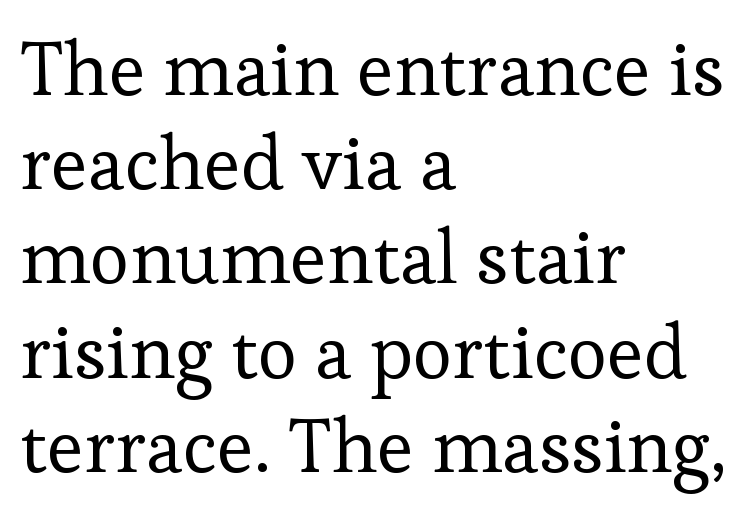
Q: Is the text bold? A: No.
Q: Is the text italic (slanted)? A: No, it is upright.
Q: Is the typeface a serif or a sans-serif typeface? A: Serif.
Q: Is the text underlined? A: No.
Q: How is the paragraph aligned? A: Left-aligned.
Q: Is the spacing between letters normal or unusually wide? A: Normal.
Q: Width (condensed, normal, or wide)? A: Normal.
Q: Stroke contrast? A: Low.
Q: x-height? A: Medium.
Q: Monospaced? A: No.
